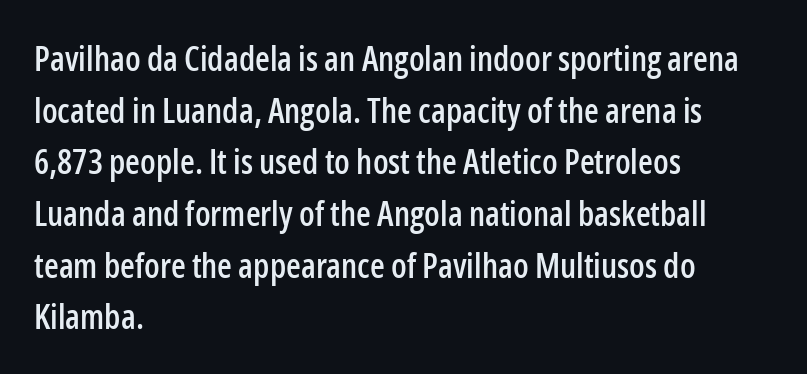
{"serif": "no", "italic": "no", "width": "condensed", "stroke_contrast": "low", "x_height": "medium", "monospaced": "no", "underline": "no", "align": "left", "line_spacing": "normal", "line_spacing_ratio": 1.52, "letter_spacing": "normal", "letter_spacing_em": 0.0, "glyph_px": 34}
